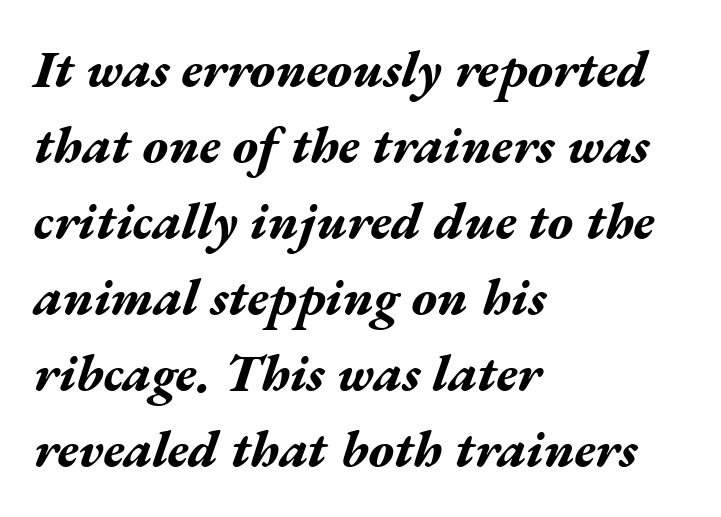
The specimen reads as italic at a glance. The lines are quadded left. Clear beneath every line of the passage. The sample has been set heavy, in full bold.
